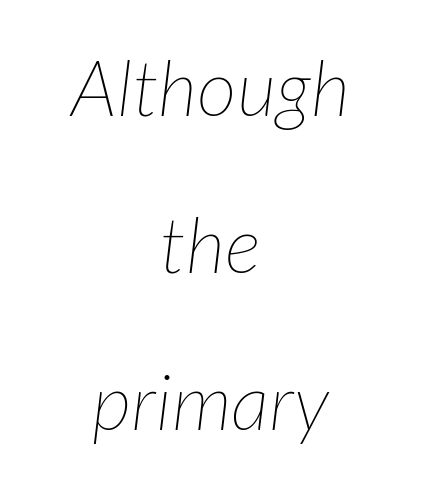
The image shows 77 px thin type, italic (leaning right); set centered, loose line spacing (2.04x), normal letter spacing, not underlined; low stroke contrast and a medium x-height.
